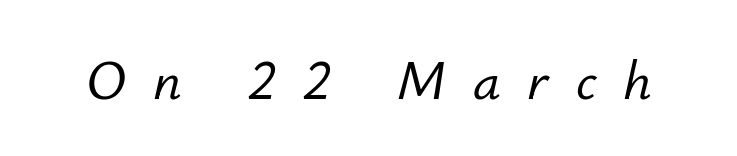
{"italic": "yes", "lean": "right", "slant_degrees": 12, "width": "normal", "stroke_contrast": "low", "x_height": "small", "monospaced": "no", "underline": "no", "letter_spacing": "wide", "letter_spacing_em": 0.49, "glyph_px": 55}
